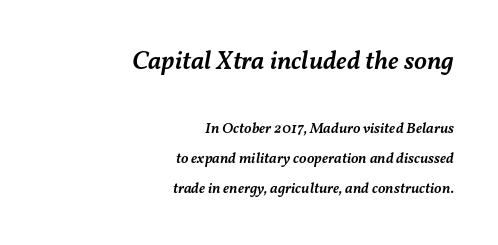
{"italic": "yes", "lean": "right", "slant_degrees": 11, "bold": "semi", "underline": "no", "align": "right", "line_spacing": "loose", "line_spacing_ratio": 2.03, "letter_spacing": "normal", "letter_spacing_em": 0.0, "larger_block": "first", "size_ratio": 1.73, "glyph_px": 26}
